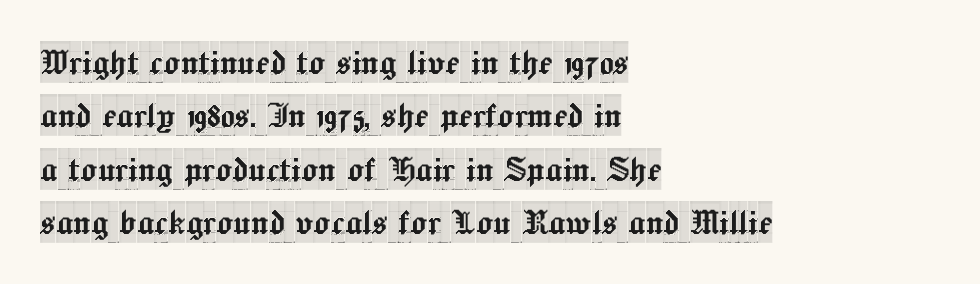
{"serif": "yes", "italic": "no", "width": "condensed", "x_height": "large", "monospaced": "no", "underline": "no", "align": "left", "line_spacing": "normal", "line_spacing_ratio": 1.27, "letter_spacing": "normal", "letter_spacing_em": 0.0, "glyph_px": 42}
